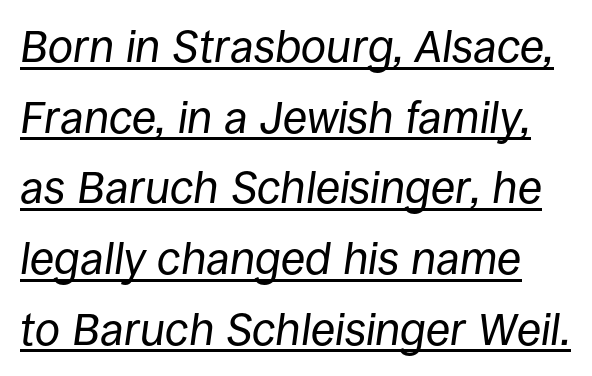
The image shows 45 px regular-weight type, italic (leaning right); set normal line spacing (1.57x), normal letter spacing, underlined; low stroke contrast and a large x-height.
